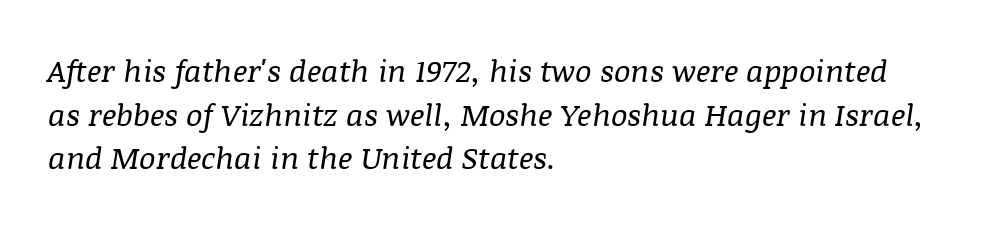
The image shows 31 px regular-weight serif type, italic (leaning right); set left-aligned, normal line spacing (1.41x), normal letter spacing, not underlined; medium stroke contrast and a large x-height.
